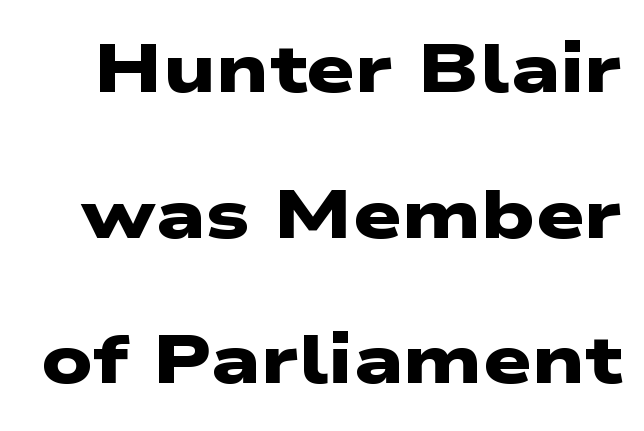
The image shows 69 px heavy, wide sans-serif type; set loose line spacing (2.11x), normal letter spacing, not underlined; low stroke contrast and a medium x-height.
